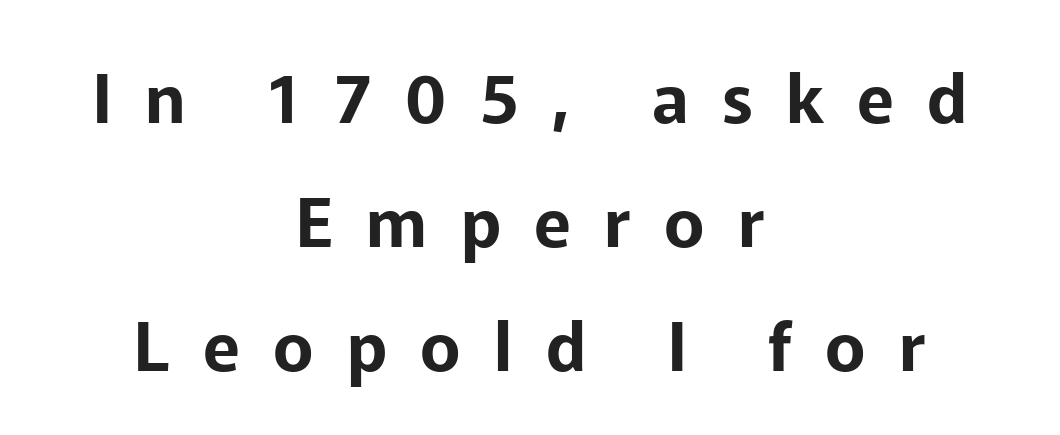
Honestly, there is no underline to notice here at all. In terms of posture, this sample is upright. Display-style spreading of the glyphs; the letterfit is very open. Note: no serifs on the glyphs.
